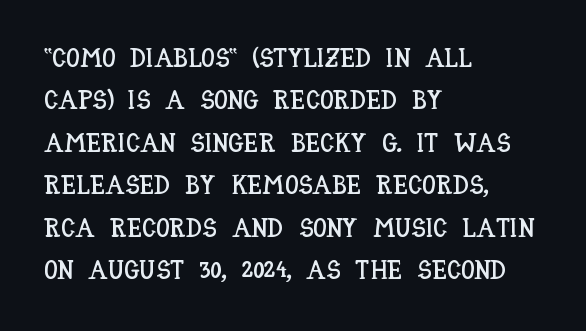
{"italic": "no", "underline": "no", "align": "left", "line_spacing": "normal", "line_spacing_ratio": 1.57, "letter_spacing": "normal", "letter_spacing_em": 0.0, "glyph_px": 27}
